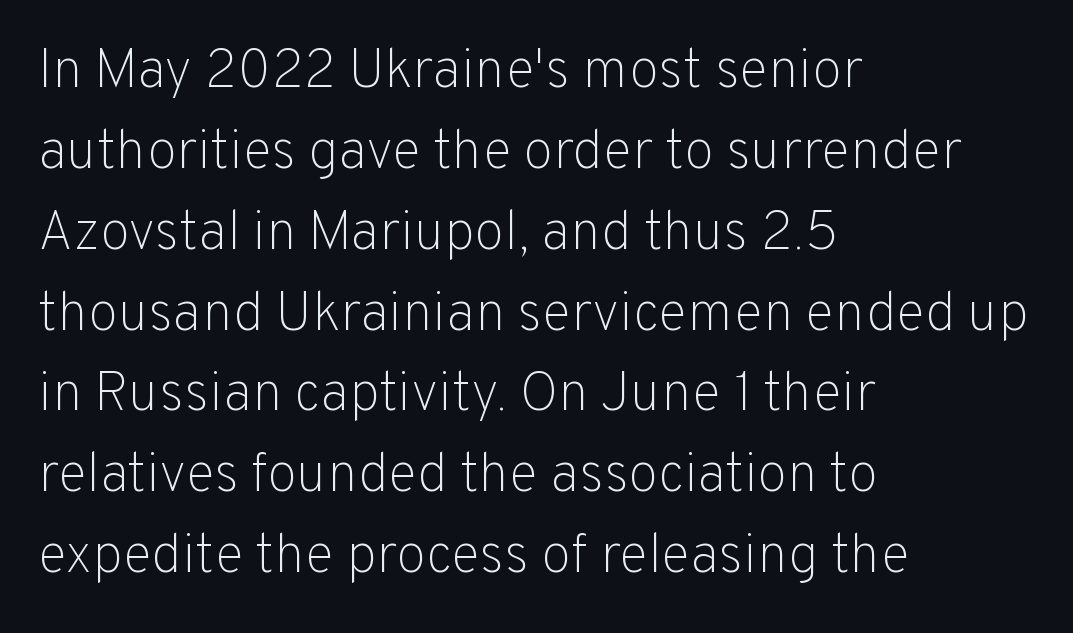
Q: Is the text bold? A: No.
Q: Is the text italic (slanted)? A: No, it is upright.
Q: Is the typeface a serif or a sans-serif typeface? A: Sans-serif.
Q: Is the text underlined? A: No.
Q: How is the paragraph aligned? A: Left-aligned.
Q: Is the spacing between letters normal or unusually wide? A: Normal.
Q: Is the spacing between lines tight, normal or loose? A: Normal.
Q: Width (condensed, normal, or wide)? A: Normal.
Q: Stroke contrast? A: Low.
Q: x-height? A: Medium.
Q: Monospaced? A: No.
